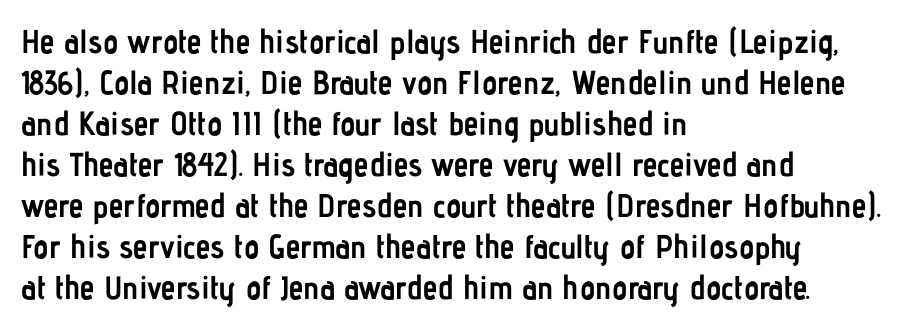
The image shows 33 px semibold, condensed sans-serif type, upright; set left-aligned, line spacing 1.24x, normal letter spacing, not underlined; low stroke contrast and a medium x-height.
